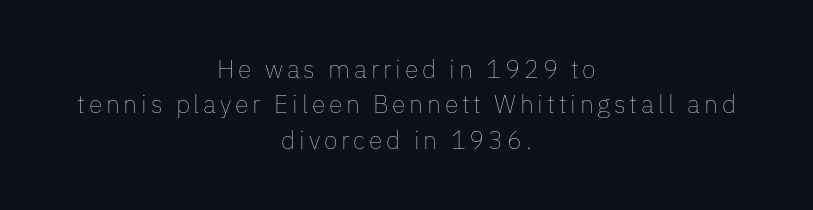
Q: Is the text bold? A: No.
Q: Is the text italic (slanted)? A: No, it is upright.
Q: Is the text underlined? A: No.
Q: How is the paragraph aligned? A: Centered.
Q: Is the spacing between lines tight, normal or loose? A: Normal.
